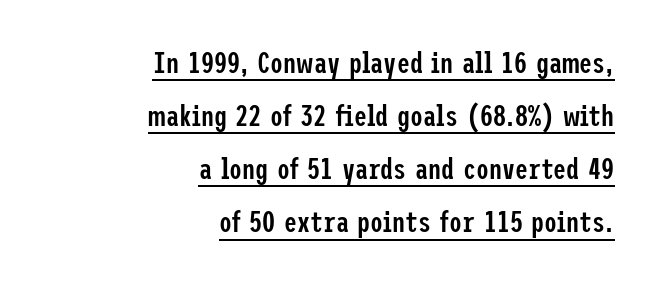
The image shows 29 px semibold, condensed sans-serif type, upright; set right-aligned, line spacing 1.83x, normal letter spacing, underlined; low stroke contrast and a medium x-height.
